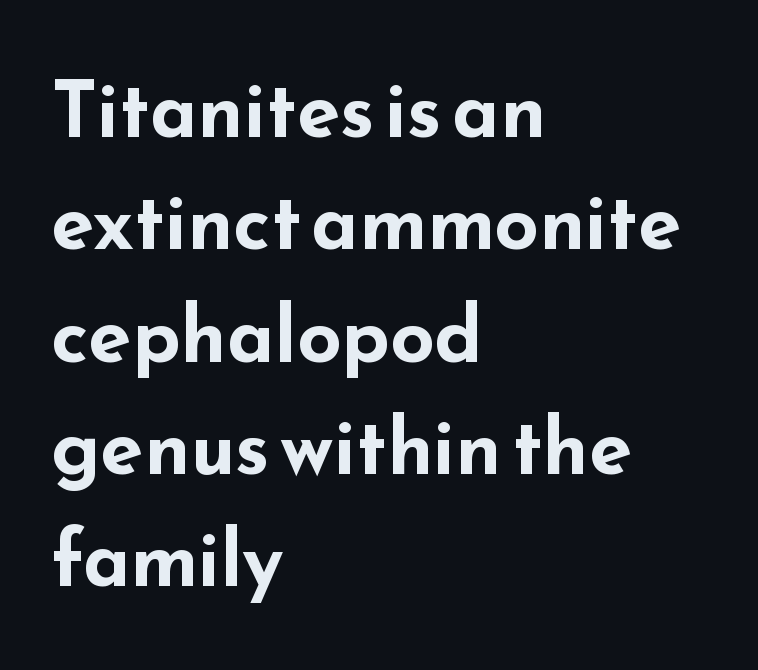
What stands out about the letter spacing? Nothing — it is the standard amount. When letters stand straight like this, we call the style roman or upright. Check the space under the baseline: it is left empty. Serif or sans? Sans — the stroke terminals are bare. In CSS terms this would be text-align: left. These lines sit exactly where default settings would place them.
